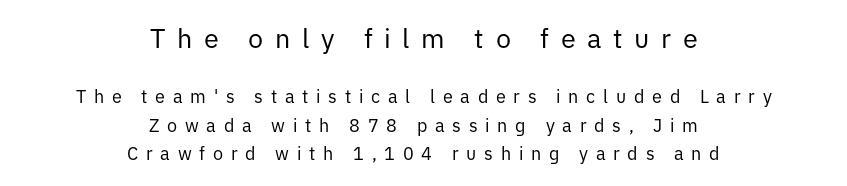
The image shows 27 px text type, upright; set centered, normal line spacing (1.58x), unusually wide letter spacing (+0.43 em), not underlined; the first (top) block is 1.5x larger.
